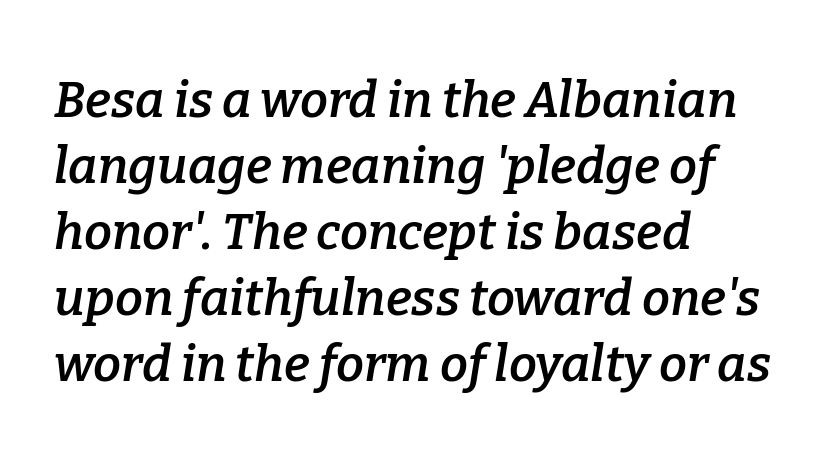
Emphasis-style slanted type is in use. Its strokes are somewhat broadened, the hallmark of semibold type. There is no visible air inserted between adjacent glyphs. Small tapered or slab feet sit at the stroke ends, so this counts as serif. Typeset ragged right — the left edge is the straight one. One glance says typical: line gaps are just what's usual.
